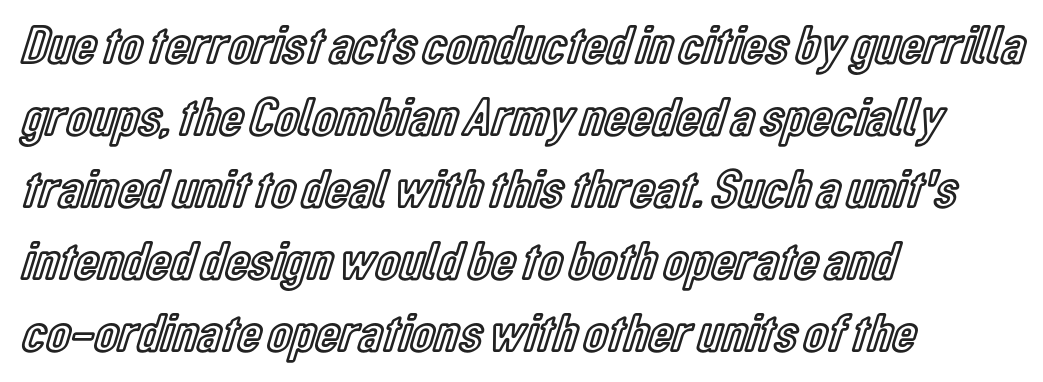
Line spacing here is normal. Reading down the block, your eye returns to a fixed left position each line. A clean baseline with only descenders dipping below it.
